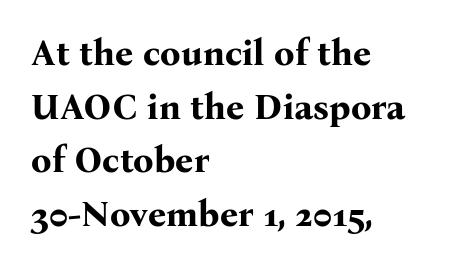
{"serif": "yes", "italic": "no", "bold": "yes", "weight": "bold", "width": "normal", "stroke_contrast": "medium", "x_height": "medium", "monospaced": "no", "underline": "no", "align": "left", "line_spacing": "normal", "line_spacing_ratio": 1.49, "letter_spacing": "normal", "letter_spacing_em": 0.0, "glyph_px": 36}
